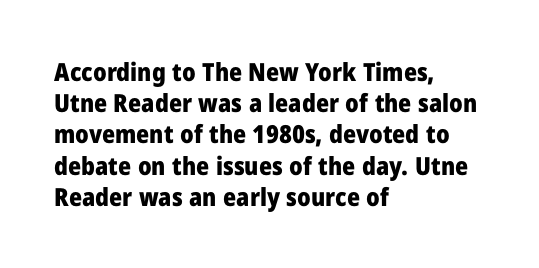
{"italic": "no", "bold": "yes", "underline": "no", "align": "left", "line_spacing": "normal", "line_spacing_ratio": 1.25, "letter_spacing": "normal", "letter_spacing_em": 0.0, "glyph_px": 25}
